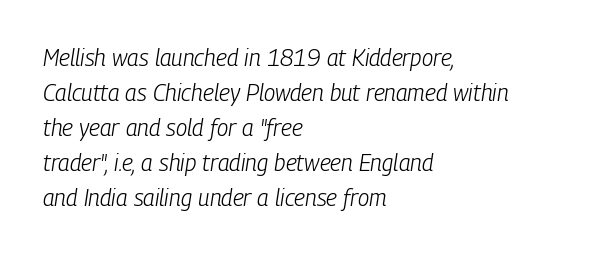
Q: Is the text bold? A: No.
Q: Is the text italic (slanted)? A: Yes, it leans right by about 9 degrees.
Q: Is the text underlined? A: No.
Q: How is the paragraph aligned? A: Left-aligned.
Q: Is the spacing between letters normal or unusually wide? A: Normal.
Q: Is the spacing between lines tight, normal or loose? A: Normal.
